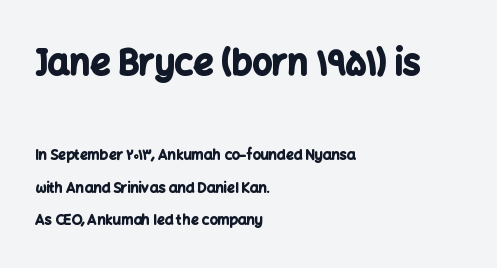
Whoever set this chose breathing room over compactness in the vertical rhythm. The passage shown begins with its larger block and ends with its smaller one. Each line starts at the same left margin while the right side varies. The area under the type is left untouched. The font is running at its bold setting.
